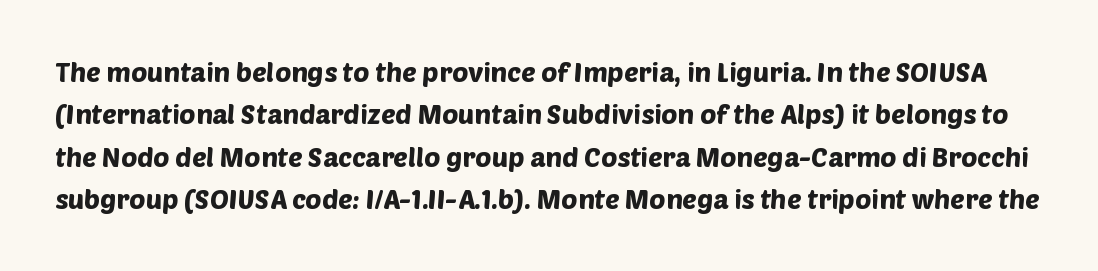
The image shows 27 px text type; set normal line spacing (1.57x), normal letter spacing, not underlined.
